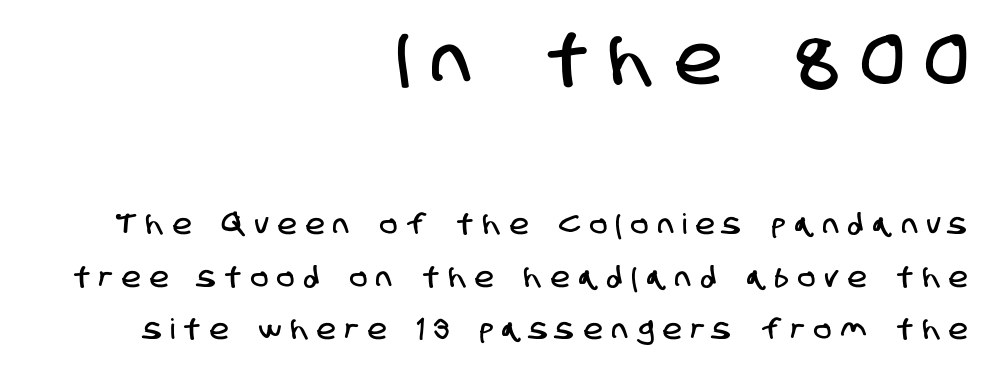
{"serif": "no", "width": "condensed", "stroke_contrast": "low", "x_height": "large", "monospaced": "no", "underline": "no", "align": "right", "line_spacing_ratio": 1.87, "letter_spacing": "wide", "letter_spacing_em": 0.35, "larger_block": "first", "size_ratio": 2.46, "glyph_px": 69}
